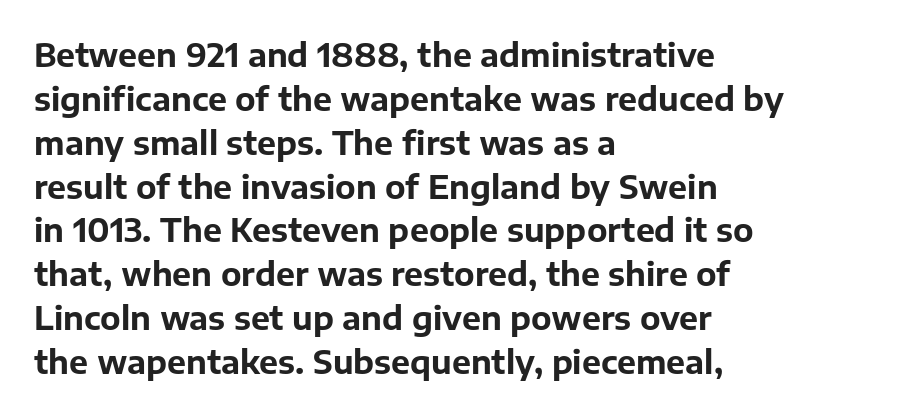
{"serif": "no", "italic": "no", "bold": "yes", "weight": "bold", "width": "normal", "stroke_contrast": "low", "x_height": "medium", "monospaced": "no", "underline": "no", "align": "left", "line_spacing": "normal", "line_spacing_ratio": 1.37, "letter_spacing": "normal", "letter_spacing_em": 0.0, "glyph_px": 32}
